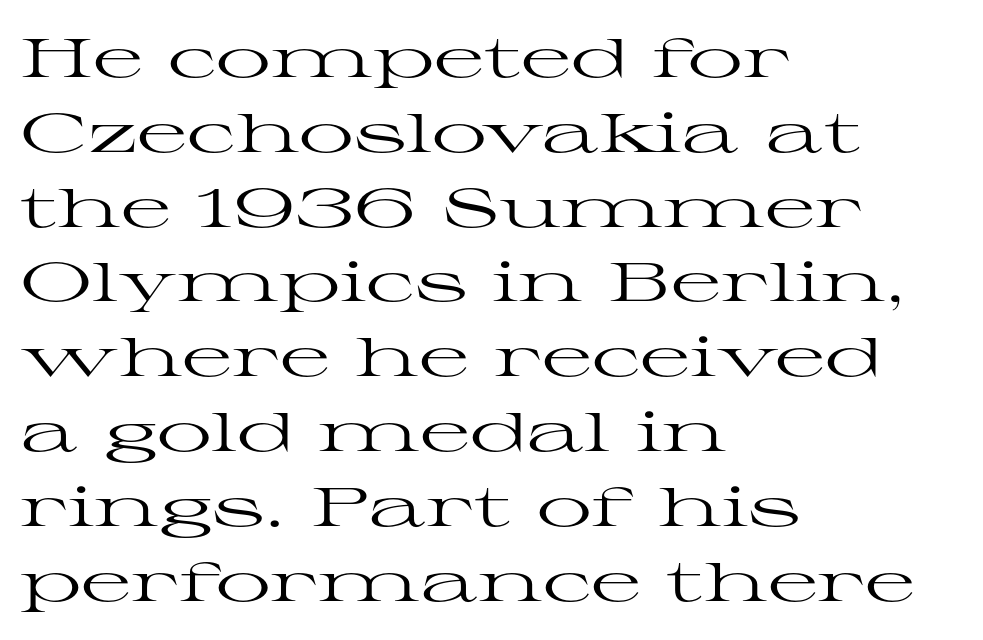
{"serif": "yes", "italic": "no", "bold": "no", "weight": "regular", "width": "wide", "stroke_contrast": "high", "x_height": "medium", "monospaced": "no", "underline": "no", "align": "left", "line_spacing": "normal", "line_spacing_ratio": 1.36, "letter_spacing": "normal", "letter_spacing_em": 0.0, "glyph_px": 55}
